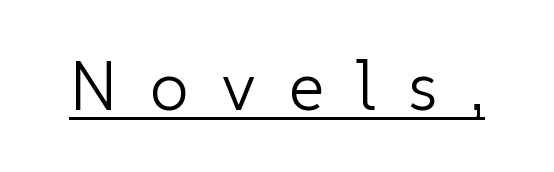
Loose tracking; the words dissolve into strings of separated letters. The passage shown is typeset with a sans-serif family. If you drew a line through each stem, it would be perfectly vertical. Stroke thickness stays within the range of a standard reading face or lighter. This sample carries an underscore along the baseline area. The rendering uses natural spacing where letterforms have individual widths.
